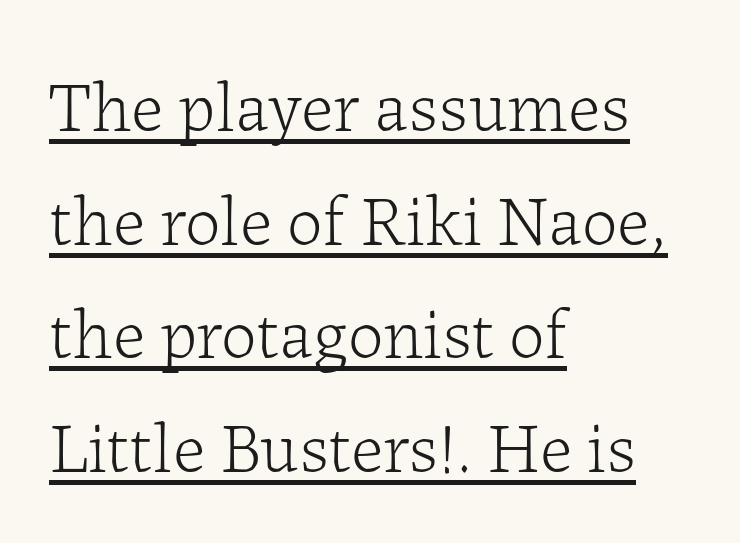
Q: Is the text bold? A: No.
Q: Is the text italic (slanted)? A: No, it is upright.
Q: Is the typeface a serif or a sans-serif typeface? A: Serif.
Q: Is the text underlined? A: Yes.
Q: How is the paragraph aligned? A: Left-aligned.
Q: Is the spacing between letters normal or unusually wide? A: Normal.
Q: Is the spacing between lines tight, normal or loose? A: Normal.
Q: Width (condensed, normal, or wide)? A: Normal.
Q: Stroke contrast? A: Low.
Q: x-height? A: Medium.
Q: Monospaced? A: No.
